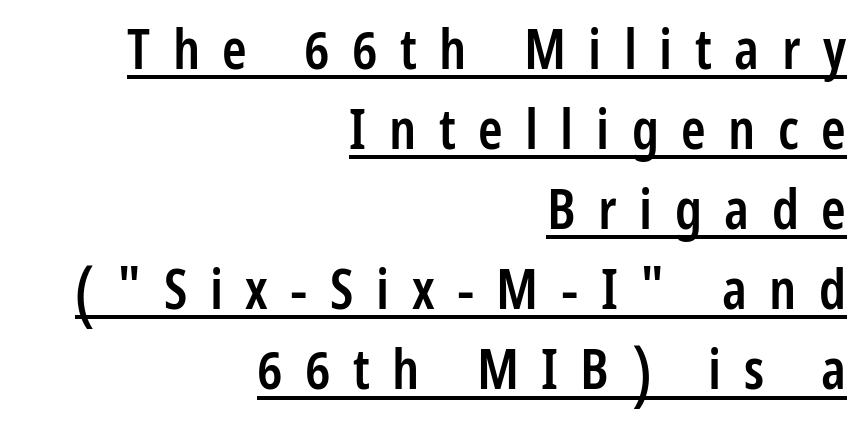
{"serif": "no", "italic": "no", "bold": "semi", "weight": "semibold", "width": "condensed", "stroke_contrast": "low", "x_height": "medium", "monospaced": "no", "underline": "yes", "align": "right", "line_spacing": "normal", "line_spacing_ratio": 1.43, "letter_spacing": "wide", "letter_spacing_em": 0.4, "glyph_px": 56}
